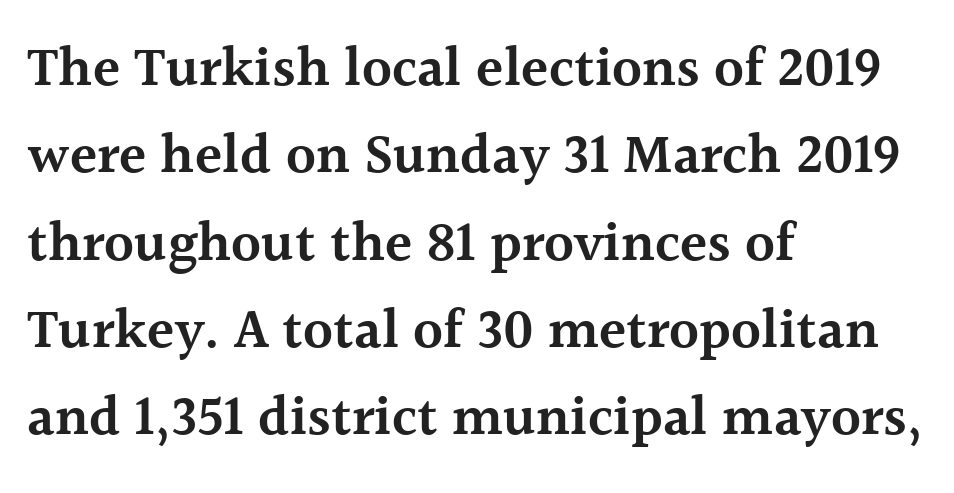
{"serif": "yes", "italic": "no", "bold": "semi", "weight": "semibold", "width": "normal", "x_height": "medium", "monospaced": "no", "underline": "no", "align": "left", "line_spacing": "normal", "line_spacing_ratio": 1.56, "letter_spacing": "normal", "letter_spacing_em": 0.0, "glyph_px": 56}
